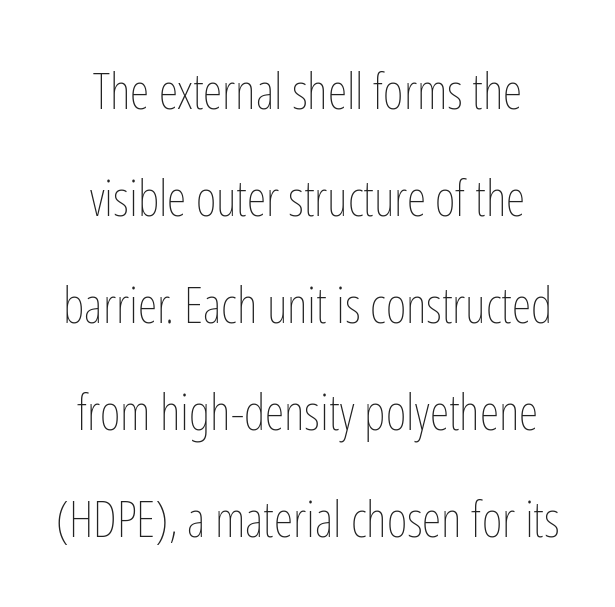
{"italic": "no", "bold": "no", "weight": "thin", "width": "condensed", "stroke_contrast": "low", "x_height": "medium", "monospaced": "no", "underline": "no", "line_spacing": "loose", "line_spacing_ratio": 2.14, "letter_spacing": "normal", "letter_spacing_em": 0.0, "glyph_px": 50}
